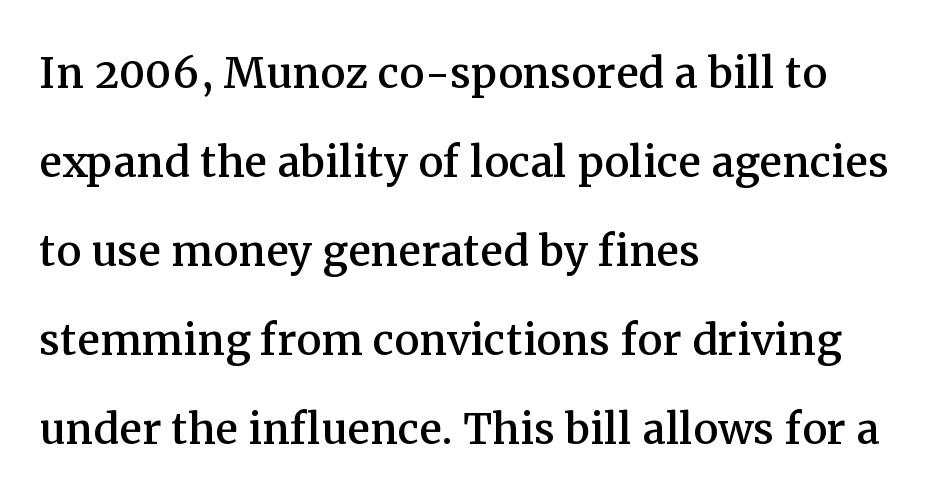
The letters advance in unequal steps, a hallmark of proportional type. Nope, not italic — everything's standing straight. This block has exactly the height ordinary leading produces. The foot of each line stays bare and open. The paragraph has a hard left edge and a soft right edge.
